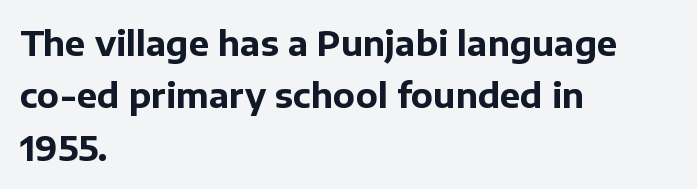
Q: Is the text bold? A: Yes.
Q: Is the text italic (slanted)? A: No, it is upright.
Q: Is the typeface a serif or a sans-serif typeface? A: Sans-serif.
Q: Is the text underlined? A: No.
Q: How is the paragraph aligned? A: Left-aligned.
Q: Is the spacing between letters normal or unusually wide? A: Normal.
Q: Is the spacing between lines tight, normal or loose? A: Normal.
Q: Width (condensed, normal, or wide)? A: Normal.
Q: Stroke contrast? A: Low.
Q: x-height? A: Medium.
Q: Monospaced? A: No.
